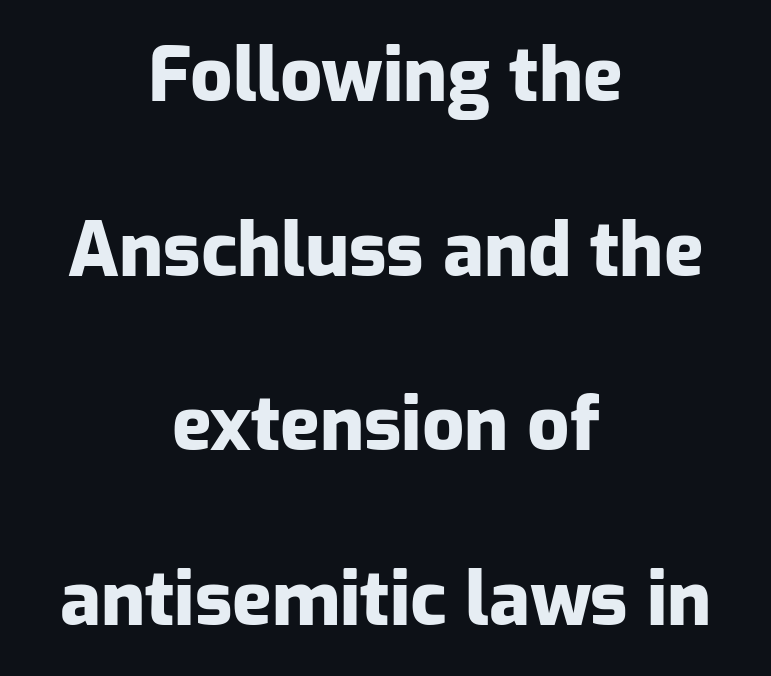
Q: Is the text bold? A: Yes.
Q: Is the text italic (slanted)? A: No, it is upright.
Q: Is the typeface a serif or a sans-serif typeface? A: Sans-serif.
Q: Is the text underlined? A: No.
Q: How is the paragraph aligned? A: Centered.
Q: Is the spacing between letters normal or unusually wide? A: Normal.
Q: Is the spacing between lines tight, normal or loose? A: Loose.
Q: Width (condensed, normal, or wide)? A: Normal.
Q: Stroke contrast? A: Low.
Q: x-height? A: Medium.
Q: Monospaced? A: No.
